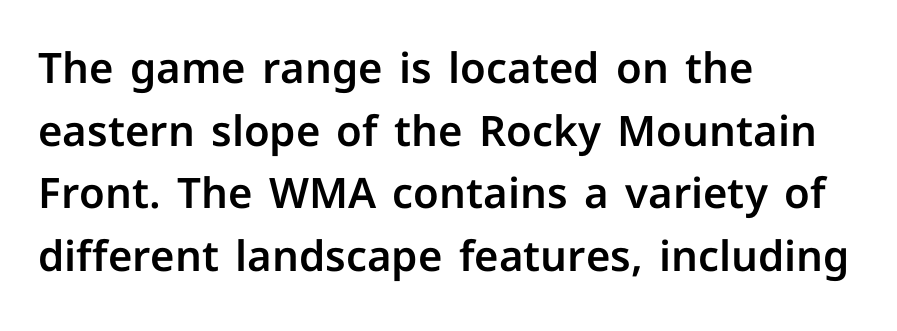
Does the lettering tilt? It doesn't — this is upright. In terms of letterform style, serifs are entirely absent. This rendering uses left alignment, leaving the right contour irregular. Observe the ordinary spacing: letters are neighbours, not strangers. Each letter keeps its own natural width here, so spacing adapts to shape.
